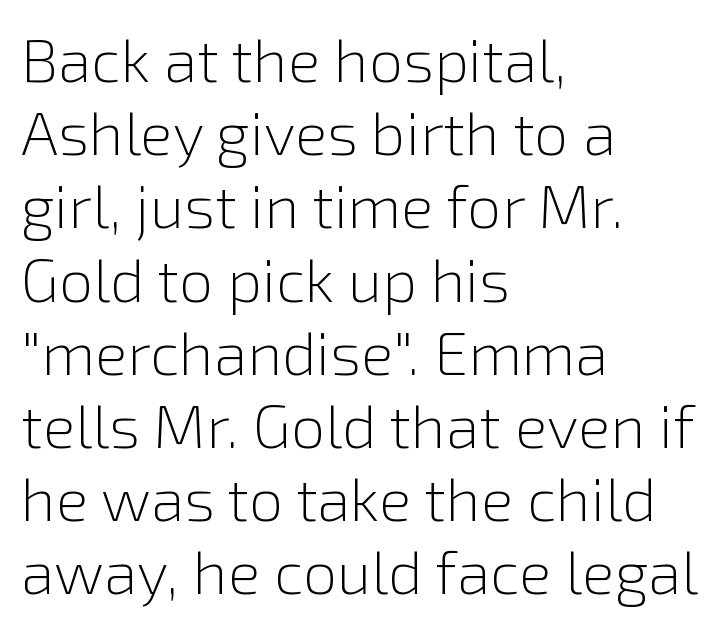
{"serif": "no", "italic": "no", "bold": "no", "weight": "light", "width": "normal", "x_height": "medium", "monospaced": "no", "underline": "no", "align": "left", "line_spacing_ratio": 1.2, "letter_spacing": "normal", "letter_spacing_em": 0.0, "glyph_px": 61}
